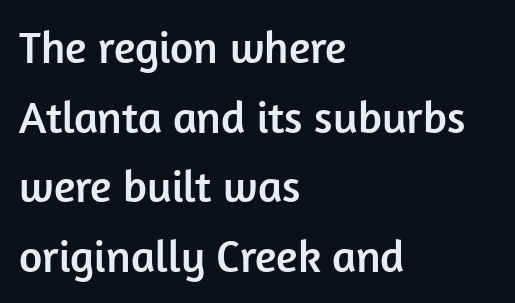
{"serif": "no", "italic": "no", "width": "normal", "stroke_contrast": "low", "x_height": "medium", "monospaced": "no", "underline": "no", "align": "left", "line_spacing": "normal", "line_spacing_ratio": 1.55, "letter_spacing": "normal", "letter_spacing_em": 0.0, "glyph_px": 45}
